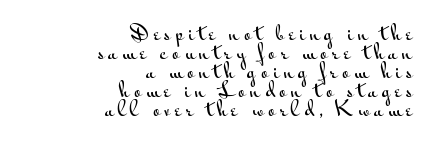
The image shows 20 px text type; set right-aligned, tight line spacing (0.95x), unusually wide letter spacing (+0.22 em), not underlined.
